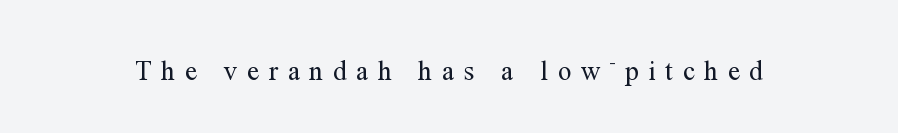
Q: Is the text bold? A: No.
Q: Is the text italic (slanted)? A: No, it is upright.
Q: Is the text underlined? A: No.
Q: Is the spacing between letters normal or unusually wide? A: Unusually wide.
